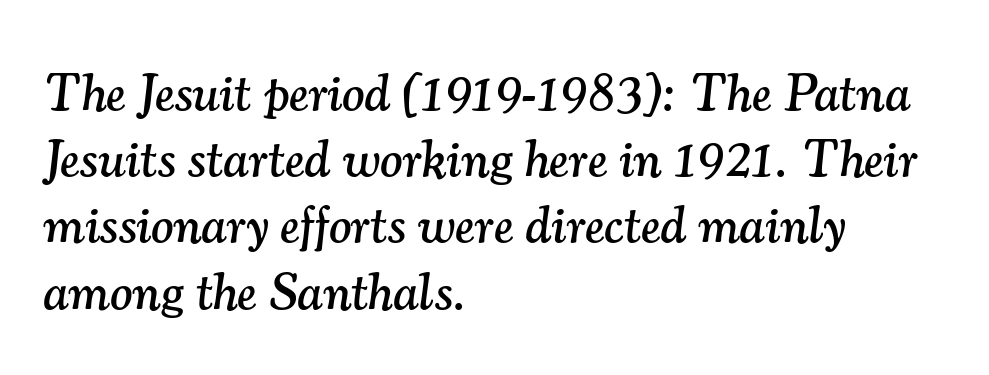
Q: Is the text italic (slanted)? A: Yes, it leans right by about 7 degrees.
Q: Is the typeface a serif or a sans-serif typeface? A: Serif.
Q: Is the text underlined? A: No.
Q: How is the paragraph aligned? A: Left-aligned.
Q: Is the spacing between letters normal or unusually wide? A: Normal.
Q: Is the spacing between lines tight, normal or loose? A: Normal.
Q: Width (condensed, normal, or wide)? A: Normal.
Q: Stroke contrast? A: Medium.
Q: x-height? A: Small.
Q: Monospaced? A: No.
